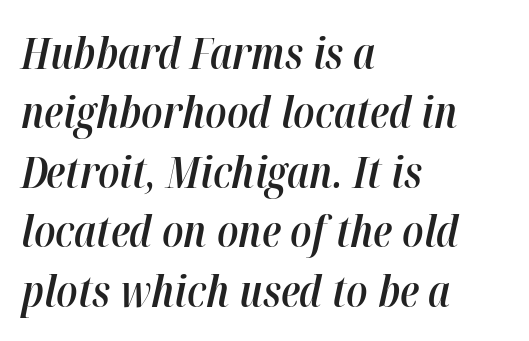
{"italic": "yes", "lean": "right", "slant_degrees": 12, "bold": "semi", "weight": "semibold", "width": "condensed", "stroke_contrast": "high", "x_height": "medium", "monospaced": "no", "underline": "no", "align": "left", "line_spacing": "normal", "line_spacing_ratio": 1.35, "letter_spacing": "normal", "letter_spacing_em": 0.0, "glyph_px": 44}
